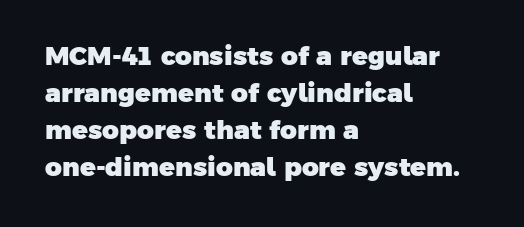
Reading down the block, your eye returns to a fixed left position each line. Has an underline been added? It has not. Notice how thick the strokes are: this is what a full bold looks like. The space between consecutive lines is moderate. Tracking here is standard; glyphs follow each other at the usual distance.
